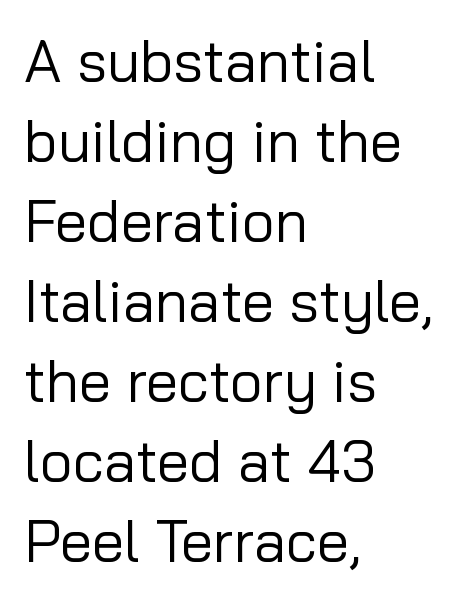
Q: Is the text bold? A: No.
Q: Is the text italic (slanted)? A: No, it is upright.
Q: Is the typeface a serif or a sans-serif typeface? A: Sans-serif.
Q: Is the text underlined? A: No.
Q: How is the paragraph aligned? A: Left-aligned.
Q: Is the spacing between letters normal or unusually wide? A: Normal.
Q: Is the spacing between lines tight, normal or loose? A: Normal.
Q: Width (condensed, normal, or wide)? A: Normal.
Q: Stroke contrast? A: Low.
Q: x-height? A: Medium.
Q: Monospaced? A: No.
